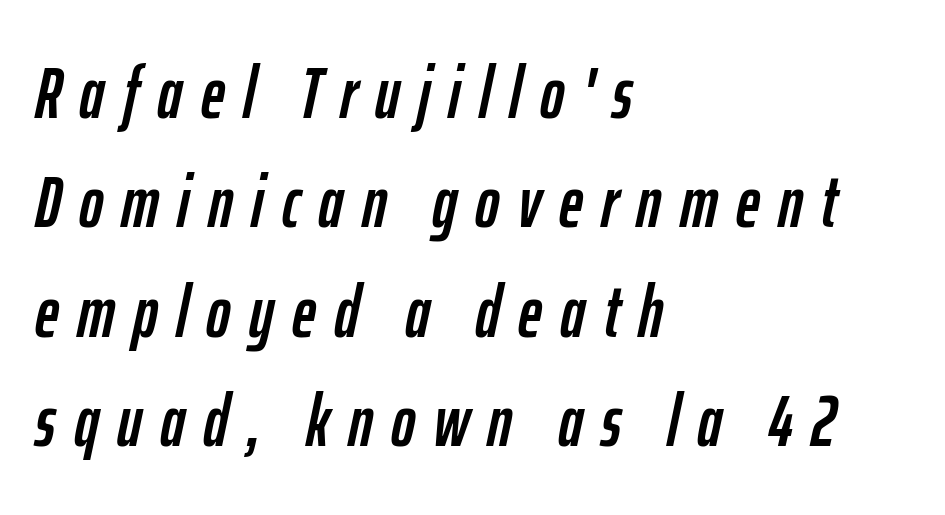
The image shows 73 px condensed type, italic (leaning right); set left-aligned, normal line spacing (1.5x), unusually wide letter spacing (+0.25 em), not underlined; low stroke contrast and a medium x-height.
